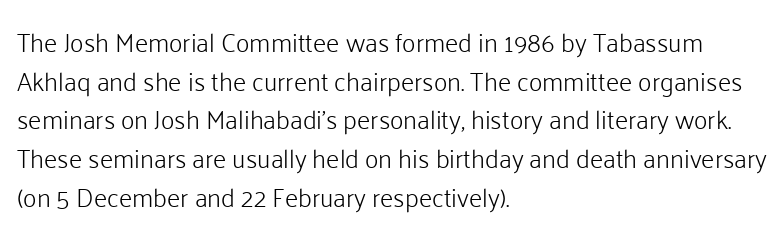
Posture: vertical. The weight tops out at a normal text grade. Words appear dense and cohesive because spacing is normal. If you drew a ruler down the left edge, every line would touch it. Line spacing here is normal. Underline: absent.
